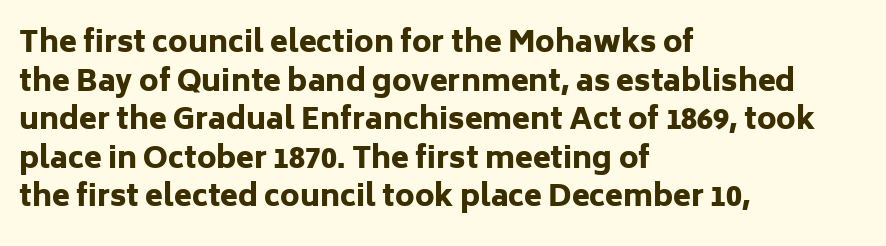
The image shows 29 px heavy sans-serif type, upright; set left-aligned, normal line spacing (1.33x), normal letter spacing, not underlined; low stroke contrast and a medium x-height.
